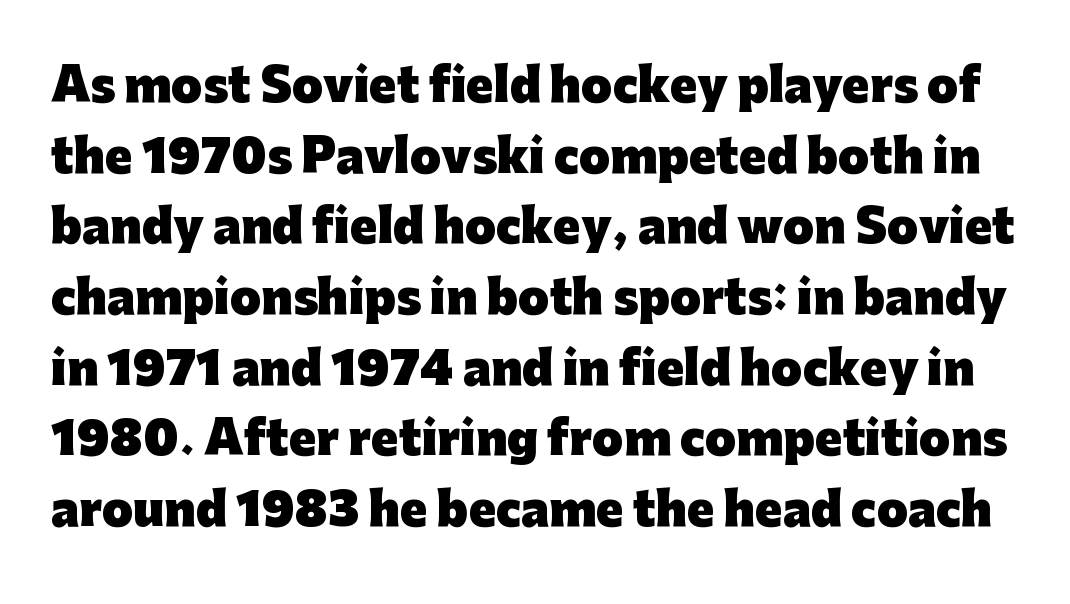
The image shows 45 px heavy sans-serif type, upright; set normal line spacing (1.57x), normal letter spacing, not underlined; low stroke contrast and a medium x-height.
